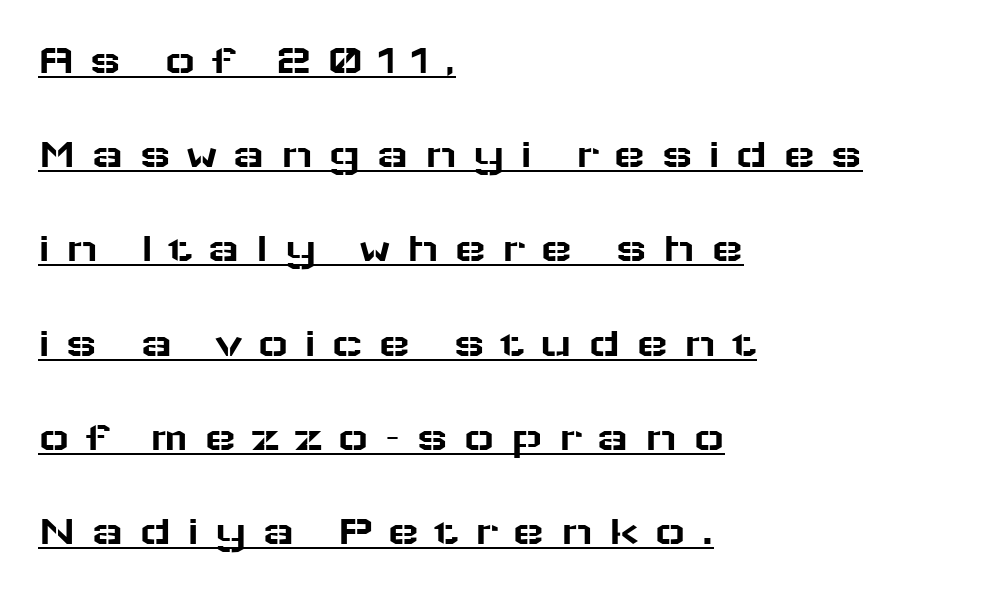
Q: Is the text italic (slanted)? A: No, it is upright.
Q: Is the typeface a serif or a sans-serif typeface? A: Sans-serif.
Q: Is the text underlined? A: Yes.
Q: How is the paragraph aligned? A: Left-aligned.
Q: Is the spacing between letters normal or unusually wide? A: Unusually wide.
Q: Is the spacing between lines tight, normal or loose? A: Loose.
Q: Width (condensed, normal, or wide)? A: Wide.
Q: Stroke contrast? A: Low.
Q: x-height? A: Medium.
Q: Monospaced? A: No.
